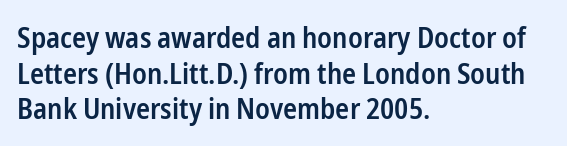
Q: Is the text bold? A: Semi-bold.
Q: Is the text italic (slanted)? A: No, it is upright.
Q: Is the typeface a serif or a sans-serif typeface? A: Sans-serif.
Q: Is the text underlined? A: No.
Q: How is the paragraph aligned? A: Left-aligned.
Q: Is the spacing between letters normal or unusually wide? A: Normal.
Q: Width (condensed, normal, or wide)? A: Condensed.
Q: Stroke contrast? A: Low.
Q: x-height? A: Medium.
Q: Monospaced? A: No.
